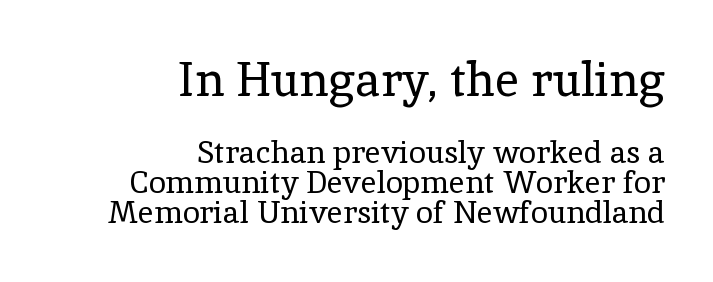
Q: Is the text bold? A: No.
Q: Is the text italic (slanted)? A: No, it is upright.
Q: Is the typeface a serif or a sans-serif typeface? A: Serif.
Q: Is the text underlined? A: No.
Q: How is the paragraph aligned? A: Right-aligned.
Q: Is the spacing between letters normal or unusually wide? A: Normal.
Q: Is the spacing between lines tight, normal or loose? A: Tight.
Q: Which block of text is set in a larger size, the first (top) or the second (bottom)? A: The first (top) one.
Q: Width (condensed, normal, or wide)? A: Normal.
Q: x-height? A: Medium.
Q: Monospaced? A: No.
